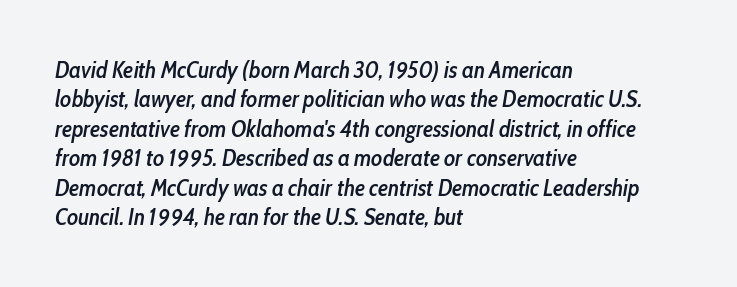
The leading is moderate, giving the passage an even texture. Descender tails drop into unmarked territory. The specimen reads as italic at a glance. Visually the block forms a straight wall on the left and a jagged coastline on the right. Is the type bold? Partly — it's a semibold, heavier than regular but not fully bold.
